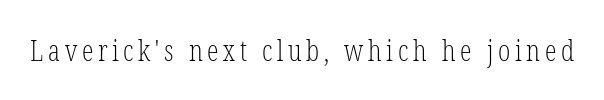
The rendering uses natural spacing where letterforms have individual widths. Descenders are the only things crossing below the line. To sum up the face: it has serifs. These lines were composed using upright roman letters.
